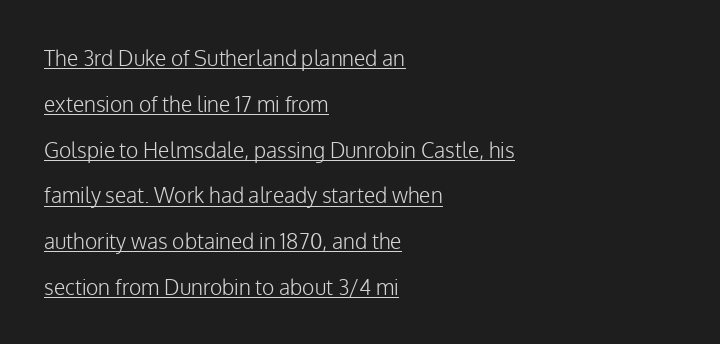
Q: Is the text bold? A: No.
Q: Is the text italic (slanted)? A: No, it is upright.
Q: Is the text underlined? A: Yes.
Q: How is the paragraph aligned? A: Left-aligned.
Q: Is the spacing between letters normal or unusually wide? A: Normal.
Q: Is the spacing between lines tight, normal or loose? A: Loose.
